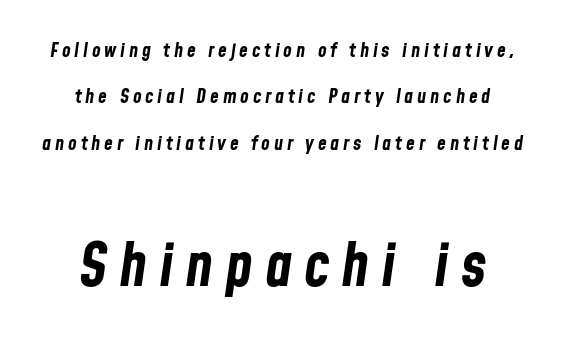
One-word summary of the alignment: center. Quick note: interline space is abundant. Set as a true bold cut, around the 700 mark. Underlining? Definitely not there. These lines are rendered in a variable-pitch font. Compare the two chunks: the lower has the greater cap height.
